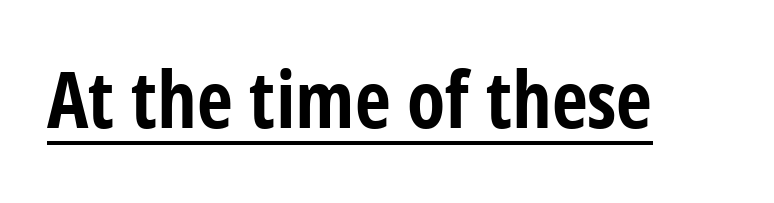
How are the letters spaced? Ordinarily, with no added tracking. No italicization has been applied; the sample stays upright. The rendering shows plain stroke endings on the letterforms — a sans-serif design. These lines carry a lot of weight — the face is fully bold. Decoration check: the copy is underlined.
